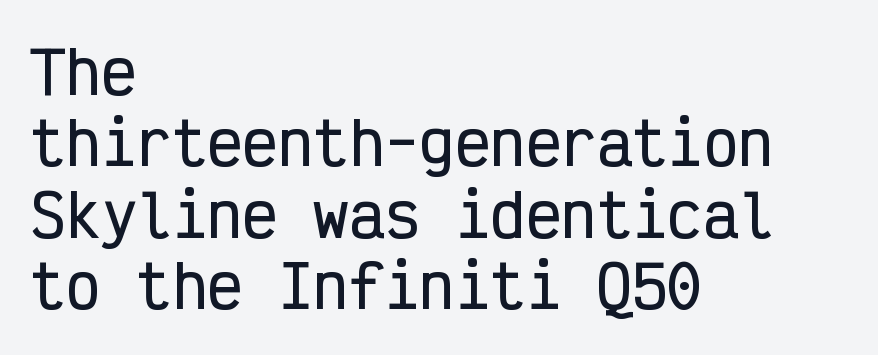
The image shows 59 px condensed sans-serif type, upright, monospaced; set left-aligned, line spacing 1.21x, normal letter spacing, not underlined; low stroke contrast and a medium x-height.
